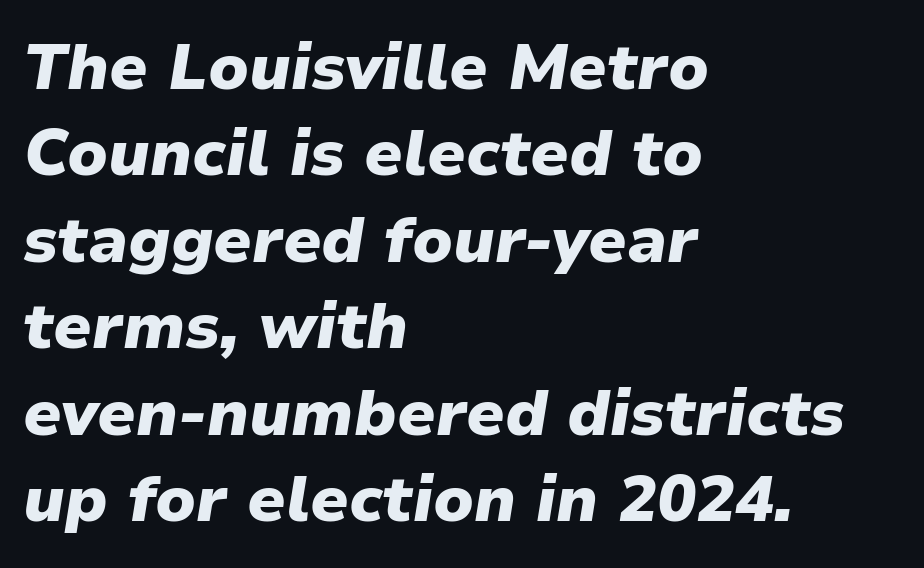
{"italic": "yes", "lean": "right", "slant_degrees": 9, "bold": "yes", "weight": "heavy", "width": "normal", "stroke_contrast": "low", "x_height": "medium", "monospaced": "no", "underline": "no", "align": "left", "line_spacing": "normal", "line_spacing_ratio": 1.33, "letter_spacing": "normal", "letter_spacing_em": 0.0, "glyph_px": 65}
